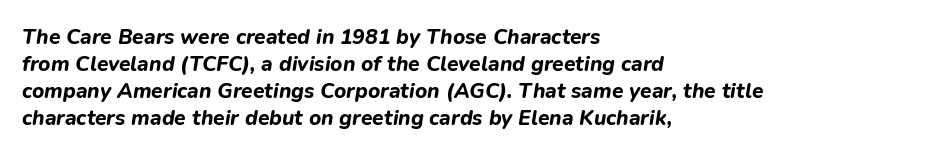
The image shows 21 px bold type, italic (leaning right); set left-aligned, normal line spacing (1.29x), normal letter spacing, not underlined.
